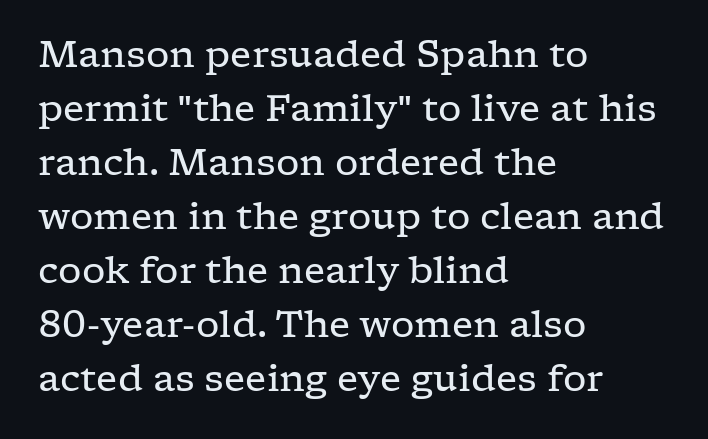
The image shows 37 px regular-weight, wide serif type, upright; set left-aligned, normal line spacing (1.46x), normal letter spacing, not underlined; low stroke contrast and a medium x-height.
